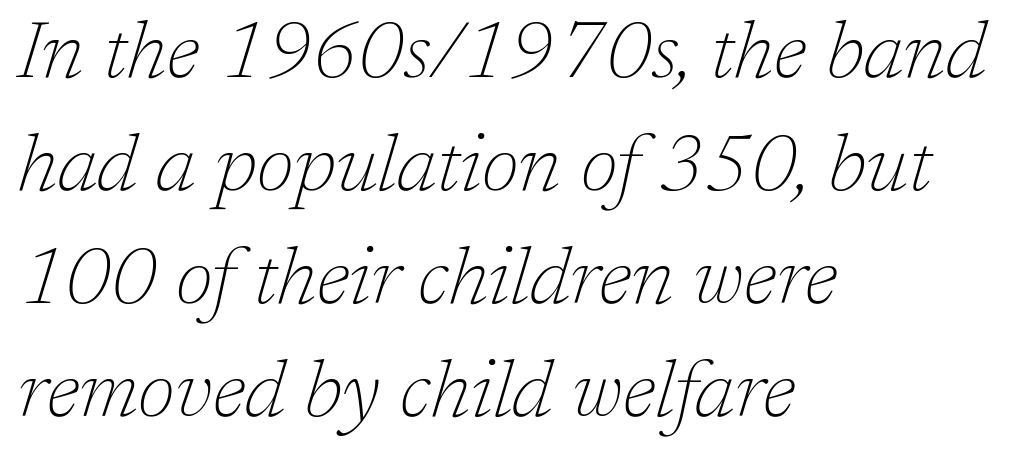
Each row of text sits above clean, open space. Quick note: italic. You could not count columns in this text — the font is proportionally spaced. Counters stay open thanks to moderate or lighter strokes. The line texture is even and compact thanks to regular tracking. The characters display serif detailing at their extremities.
